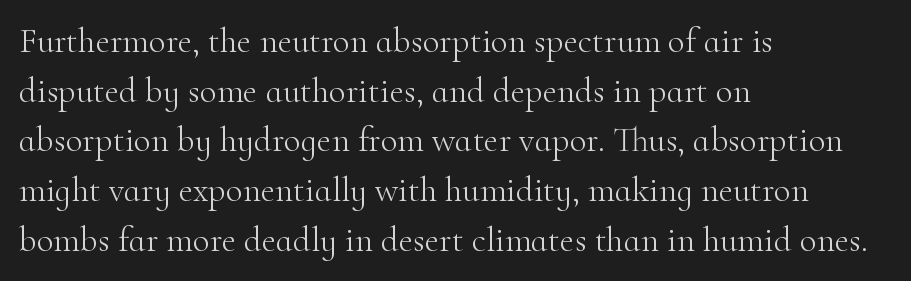
Q: Is the text bold? A: No.
Q: Is the text italic (slanted)? A: No, it is upright.
Q: Is the typeface a serif or a sans-serif typeface? A: Serif.
Q: Is the text underlined? A: No.
Q: How is the paragraph aligned? A: Left-aligned.
Q: Is the spacing between letters normal or unusually wide? A: Normal.
Q: Is the spacing between lines tight, normal or loose? A: Normal.
Q: Width (condensed, normal, or wide)? A: Normal.
Q: Stroke contrast? A: High.
Q: x-height? A: Small.
Q: Monospaced? A: No.
